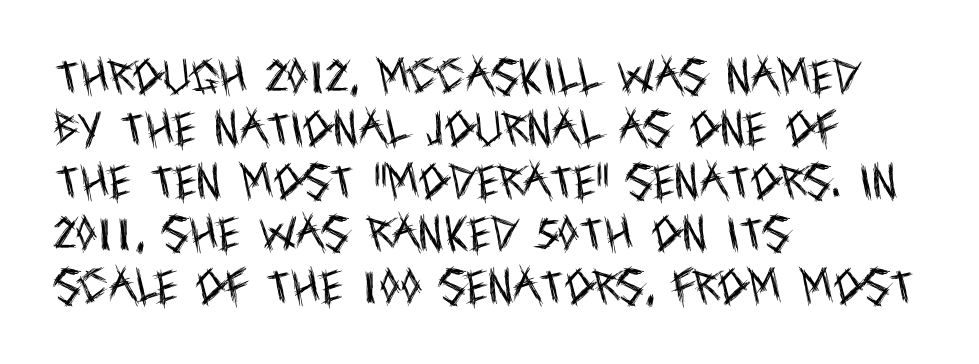
Q: Is the text bold? A: No.
Q: Is the text italic (slanted)? A: No, it is upright.
Q: Is the typeface a serif or a sans-serif typeface? A: Sans-serif.
Q: Is the text underlined? A: No.
Q: How is the paragraph aligned? A: Left-aligned.
Q: Is the spacing between letters normal or unusually wide? A: Normal.
Q: Is the spacing between lines tight, normal or loose? A: Normal.
Q: Width (condensed, normal, or wide)? A: Condensed.
Q: x-height? A: Large.
Q: Monospaced? A: No.
